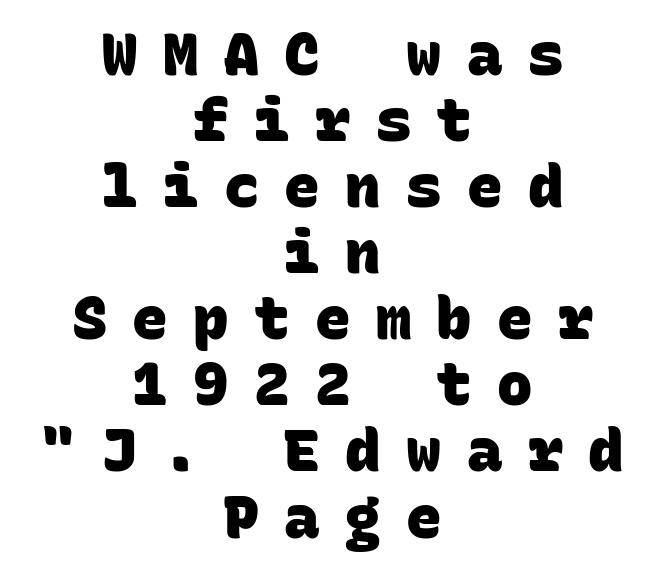
The image shows 59 px heavy sans-serif type, monospaced; set centered, tight line spacing (1.12x), unusually wide letter spacing (+0.43 em), not underlined; low stroke contrast and a large x-height.
